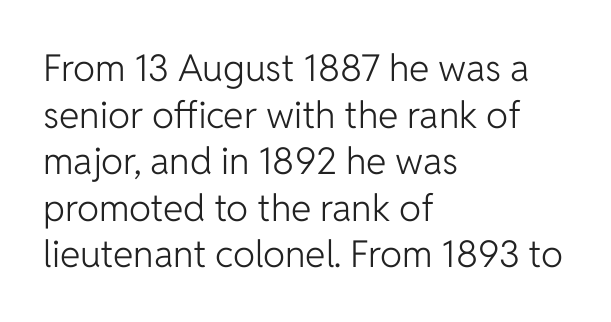
The image shows 37 px light sans-serif type, upright; set left-aligned, normal line spacing (1.26x), normal letter spacing, not underlined; low stroke contrast and a medium x-height.
